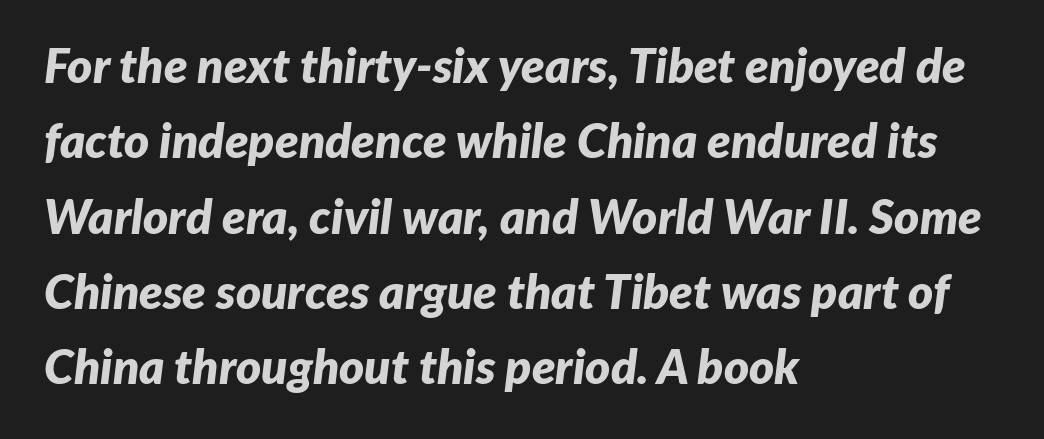
The image shows 48 px bold type, italic (leaning right); set left-aligned, normal line spacing (1.57x), normal letter spacing, not underlined; low stroke contrast and a medium x-height.
